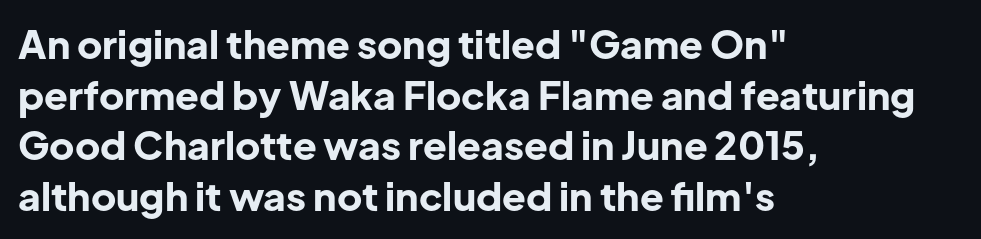
Bold? Absolutely — the strokes are thick and heavy. The designer left line spacing at the default. Looks like regular typesetting: each glyph gets only the width it needs. You could call the tracking neutral — neither tight nor loose.
